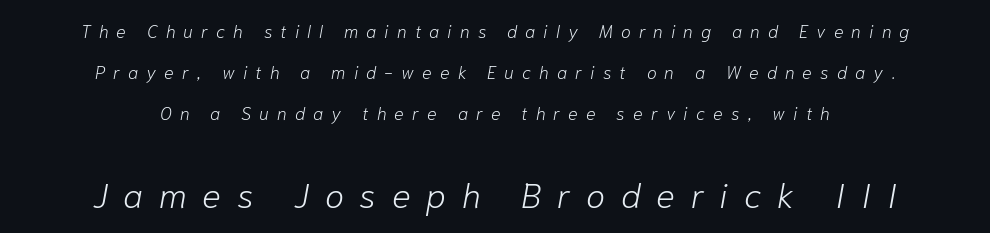
If you squint, the bottom block still reads clearly — it's the larger of the two. Nobody drew a line under any word here. Words appear elongated and porous because spacing is wide. The font is comparable to plain body text, perhaps lighter. The block of text is sparse from top to bottom, with ample space between rows. If you folded the block vertically in half, each line would mirror itself in length.
